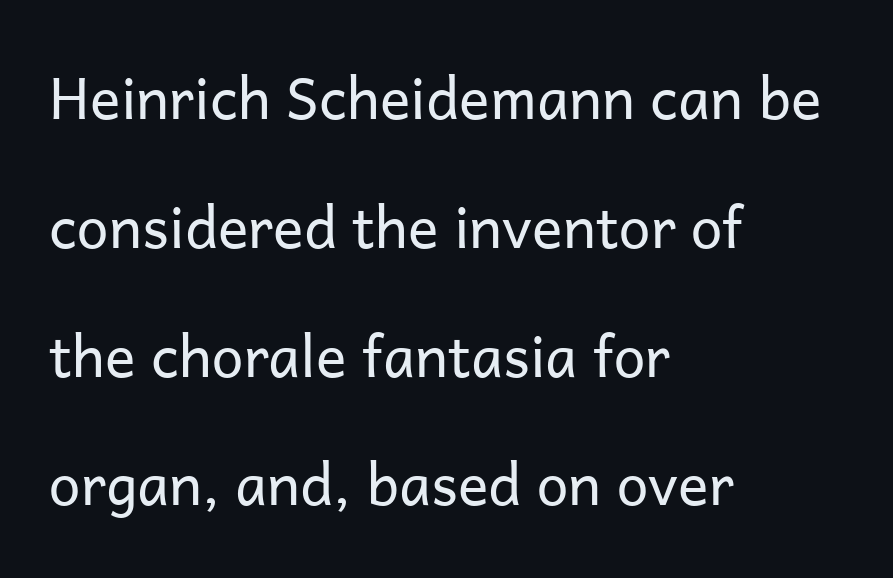
Here the glyphs are tracked normally, forming tight word shapes. These glyphs show unthickened strokes, regular width or finer. Upright lettering throughout. These lines are composed in type without serifs. Layout note: lines flush left.
